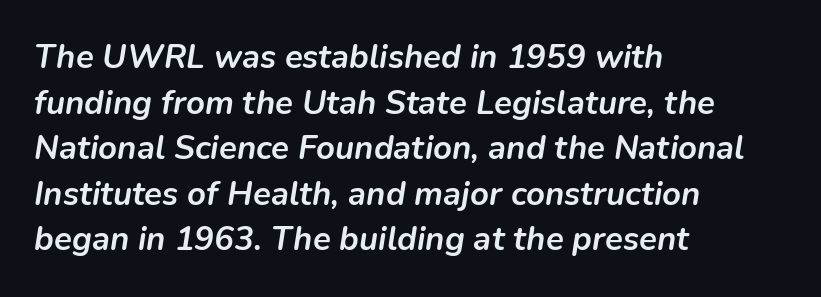
Words float on clear page, feet unadorned. The letters sit at their default tracking, neither squeezed nor spread. A typesetter would call this proportional, since set widths differ per character. Caption: multi-line text, flush left, ragged right. Style check: oblique. The face used here has the dense, thick strokes of a bold.
